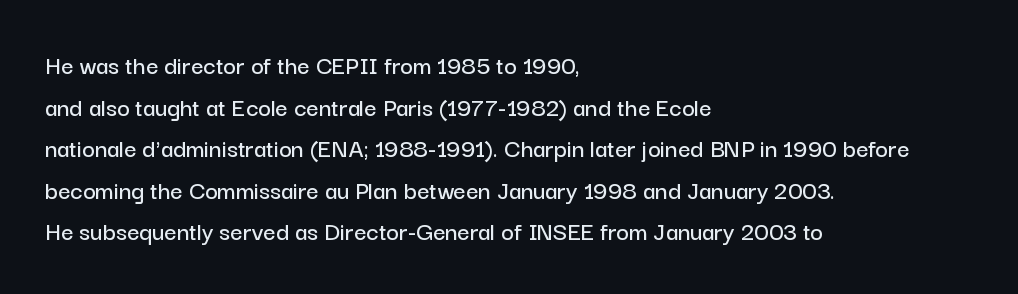
The image shows 27 px text type, upright; set left-aligned, normal line spacing (1.54x), normal letter spacing, not underlined.
